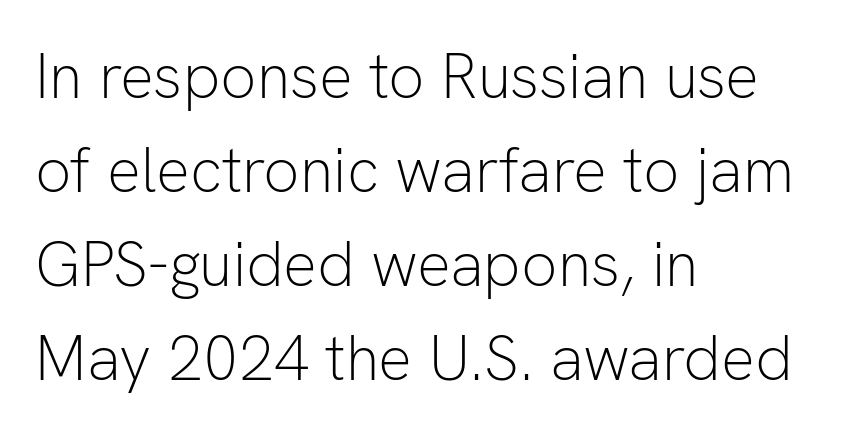
Q: Is the text bold? A: No.
Q: Is the text italic (slanted)? A: No, it is upright.
Q: Is the typeface a serif or a sans-serif typeface? A: Sans-serif.
Q: Is the text underlined? A: No.
Q: How is the paragraph aligned? A: Left-aligned.
Q: Is the spacing between letters normal or unusually wide? A: Normal.
Q: Is the spacing between lines tight, normal or loose? A: Normal.
Q: Width (condensed, normal, or wide)? A: Normal.
Q: Stroke contrast? A: Low.
Q: x-height? A: Medium.
Q: Monospaced? A: No.
